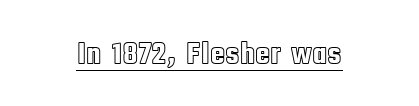
The lettering is marked with a stroke running underneath it. A typesetter would call this proportional, since set widths differ per character. Unlike italic type, these characters show no tilt at all. A centered setting, common on invitations and titles, is used for this passage. Caption: standard tracking, unaltered.
